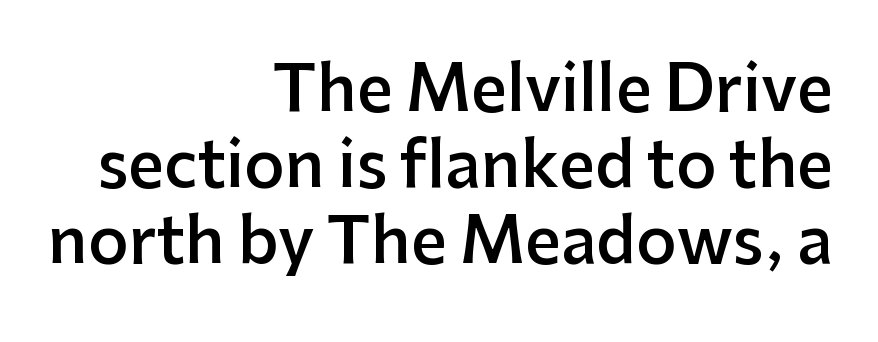
Q: Is the text bold? A: Semi-bold.
Q: Is the text italic (slanted)? A: No, it is upright.
Q: Is the typeface a serif or a sans-serif typeface? A: Sans-serif.
Q: Is the text underlined? A: No.
Q: How is the paragraph aligned? A: Right-aligned.
Q: Is the spacing between letters normal or unusually wide? A: Normal.
Q: Width (condensed, normal, or wide)? A: Normal.
Q: Stroke contrast? A: Low.
Q: x-height? A: Medium.
Q: Monospaced? A: No.
